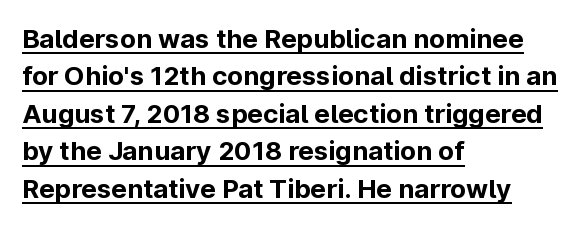
The passage shown is emphatically bold. What decoration does the sample have? An underline. Short and long lines alike share a common starting point at left. Ordinary non-slanted type is in use. Notice how descenders clear the ascenders below comfortably — that's standard leading. Between one letter and the next there's only the usual sliver of space.
